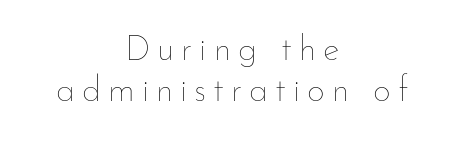
{"italic": "no", "bold": "no", "weight": "thin", "width": "normal", "stroke_contrast": "low", "x_height": "small", "monospaced": "no", "underline": "no", "align": "center", "line_spacing_ratio": 1.17, "letter_spacing": "wide", "letter_spacing_em": 0.2, "glyph_px": 35}
